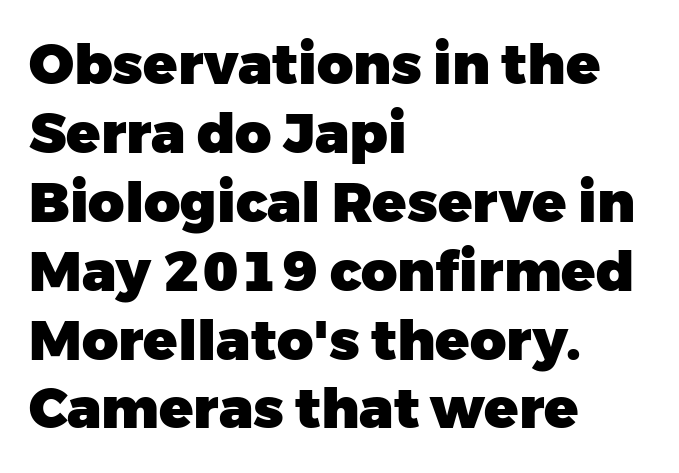
What stands out about the letter spacing? Nothing — it is the standard amount. The type sits square on the baseline with zero lean. Casual observation: everything's shoved over to the left. The passage shown is typeset with a sans-serif family. Do the characters align in a grid? No, the font is proportional. The passage shown is emphatically bold.
